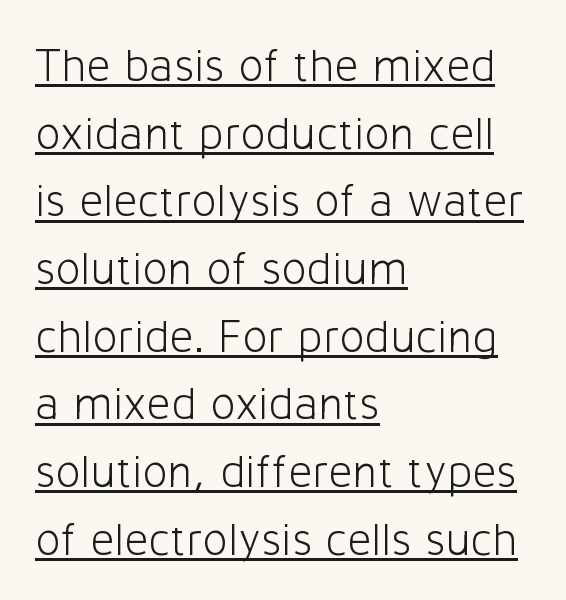
{"serif": "no", "italic": "no", "bold": "no", "weight": "light", "width": "normal", "stroke_contrast": "low", "x_height": "medium", "monospaced": "no", "underline": "yes", "align": "left", "line_spacing": "normal", "line_spacing_ratio": 1.44, "letter_spacing": "normal", "letter_spacing_em": 0.0, "glyph_px": 47}
